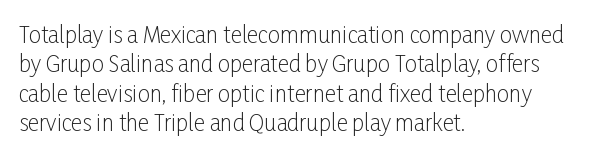
Q: Is the text bold? A: No.
Q: Is the text italic (slanted)? A: No, it is upright.
Q: Is the text underlined? A: No.
Q: How is the paragraph aligned? A: Left-aligned.
Q: Is the spacing between letters normal or unusually wide? A: Normal.
Q: Is the spacing between lines tight, normal or loose? A: Normal.
